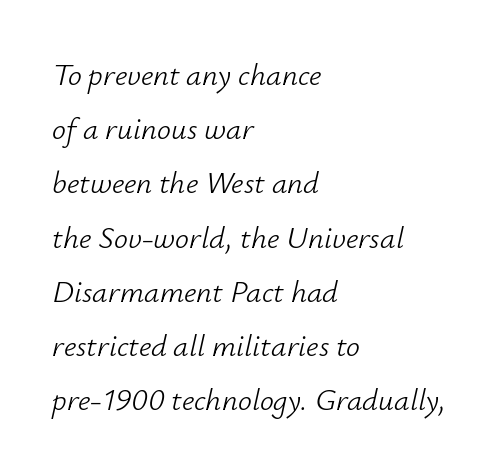
Q: Is the text bold? A: No.
Q: Is the text italic (slanted)? A: Yes, it leans right by about 12 degrees.
Q: Is the text underlined? A: No.
Q: How is the paragraph aligned? A: Left-aligned.
Q: Is the spacing between letters normal or unusually wide? A: Normal.
Q: Width (condensed, normal, or wide)? A: Normal.
Q: Stroke contrast? A: Low.
Q: x-height? A: Small.
Q: Monospaced? A: No.
